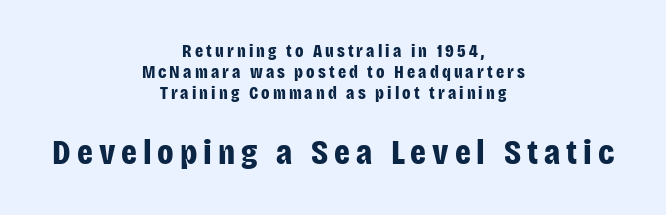
The image shows 35 px bold, condensed sans-serif type, upright; set centered, line spacing 1.17x, not underlined; the second (bottom) block is 1.94x larger; low stroke contrast and a large x-height.
